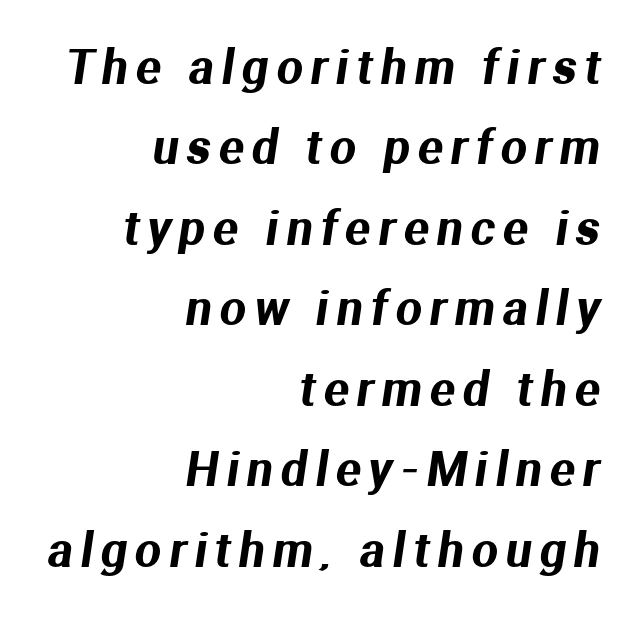
Leftover space on each line is placed entirely before the opening word. Each letter keeps its own natural width here, so spacing adapts to shape. Note: no serifs on the glyphs. Descenders hang freely into open space.
